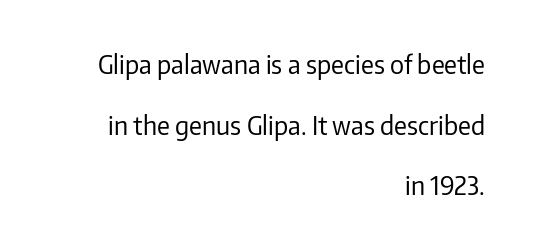
The image shows 25 px text type, upright; set right-aligned, loose line spacing (2.43x), normal letter spacing, not underlined.
